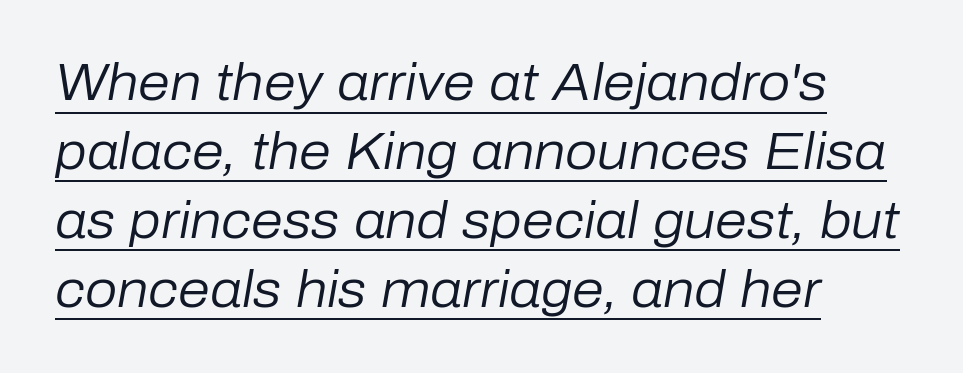
Spacing verdict: proportional, widths tailored to each character. Look at the tracking — it's just the regular setting, nothing added. Each new line begins a customary step beneath the previous one. Quick note: underline on. These lines stack with their left ends in a neat column.
